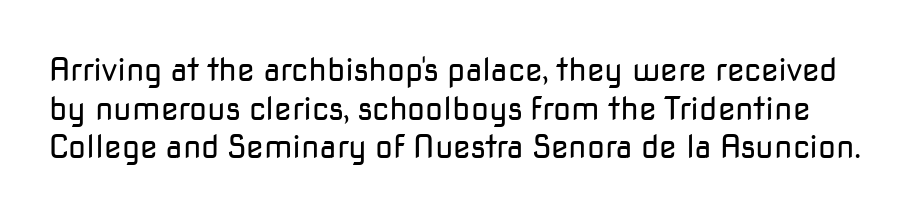
Note: no serifs on the glyphs. Weight: regular or lighter. There is no visible air inserted between adjacent glyphs. The passage shown is typed in a proportional face where columns would drift. The letters stand straight up with perfectly vertical stems.
